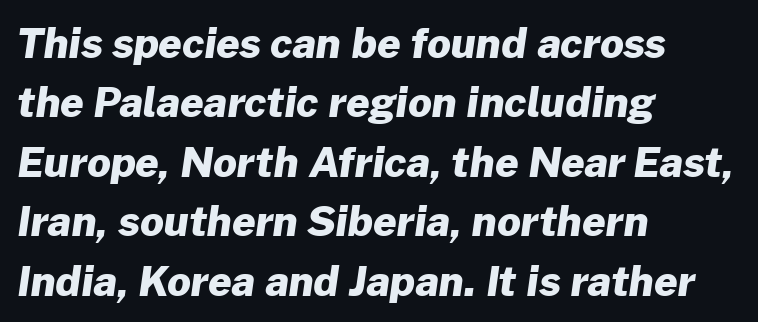
Words appear dense and cohesive because spacing is normal. Horizontally, the lines are justified to the leading edge only. Rule under the text: the space is simply empty. The lines sit at an ordinary, default distance from one another. Examine the stroke ends and you'll find no serifs.
